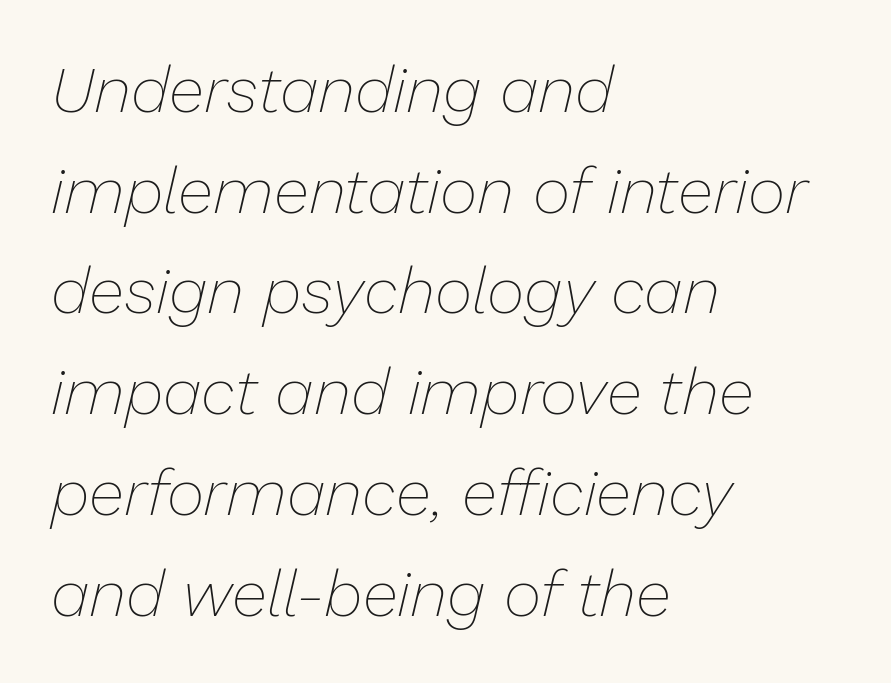
Q: Is the text bold? A: No.
Q: Is the text italic (slanted)? A: Yes, it leans right by about 13 degrees.
Q: Is the text underlined? A: No.
Q: How is the paragraph aligned? A: Left-aligned.
Q: Is the spacing between letters normal or unusually wide? A: Normal.
Q: Is the spacing between lines tight, normal or loose? A: Normal.
Q: Width (condensed, normal, or wide)? A: Normal.
Q: Stroke contrast? A: Low.
Q: x-height? A: Medium.
Q: Monospaced? A: No.
